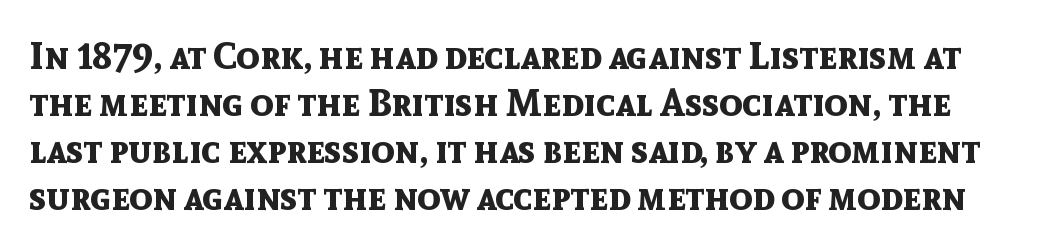
Characters follow at the spacing the type designer built in. Only glyphs here, with clear space below each row. Italic? Not at all — the glyphs are vertical. Each letter keeps its own natural width here, so spacing adapts to shape.
